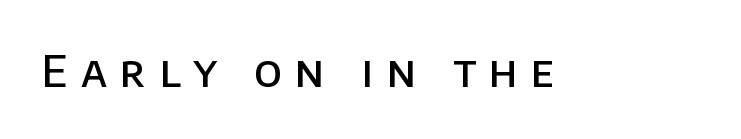
Q: Is the text bold? A: Semi-bold.
Q: Is the text italic (slanted)? A: No, it is upright.
Q: Is the typeface a serif or a sans-serif typeface? A: Sans-serif.
Q: Is the text underlined? A: No.
Q: Is the spacing between letters normal or unusually wide? A: Unusually wide.
Q: Width (condensed, normal, or wide)? A: Normal.
Q: Stroke contrast? A: Low.
Q: x-height? A: Large.
Q: Monospaced? A: No.
